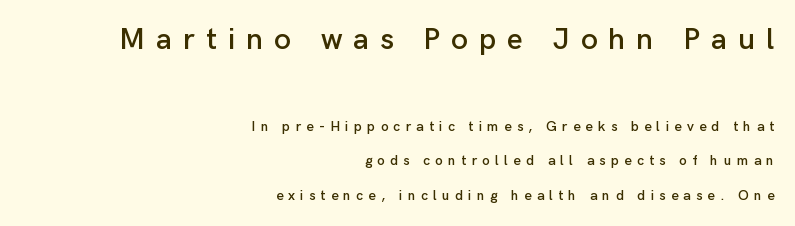
The image shows 30 px sans-serif type, upright; set right-aligned, loose line spacing (2.44x), unusually wide letter spacing (+0.37 em), not underlined; the first (top) block is 2.14x larger; low stroke contrast and a medium x-height.
